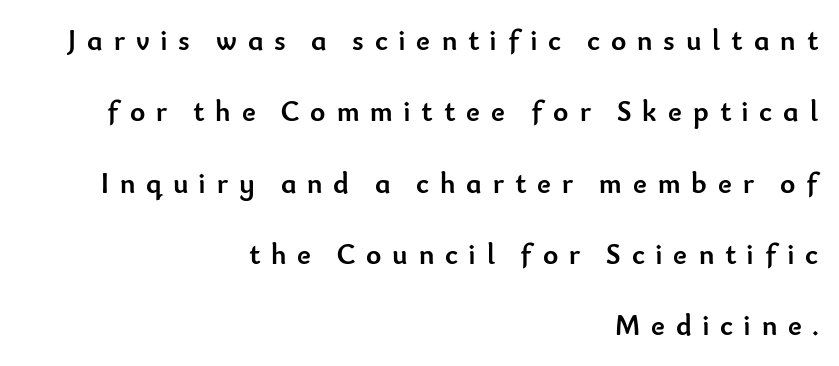
Q: Is the text bold? A: Yes.
Q: Is the text italic (slanted)? A: No, it is upright.
Q: Is the typeface a serif or a sans-serif typeface? A: Sans-serif.
Q: Is the text underlined? A: No.
Q: How is the paragraph aligned? A: Right-aligned.
Q: Is the spacing between letters normal or unusually wide? A: Unusually wide.
Q: Is the spacing between lines tight, normal or loose? A: Loose.
Q: Width (condensed, normal, or wide)? A: Normal.
Q: Stroke contrast? A: Low.
Q: x-height? A: Small.
Q: Monospaced? A: No.
